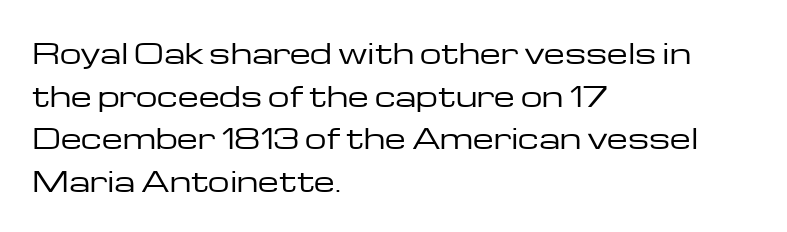
The image shows 27 px text type, upright; set left-aligned, normal line spacing (1.58x), normal letter spacing, not underlined.
